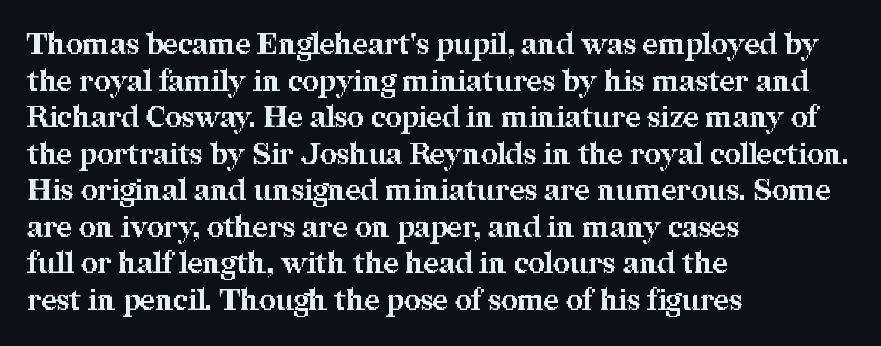
Letter spacing: default. A typesetter would call this proportional, since set widths differ per character. Examine the stroke ends and you'll spot serifs. What weight is shown? A full bold with thick strokes. Reading down the block, your eye returns to a fixed left position each line. Any mark beneath the type? The region is blank.
